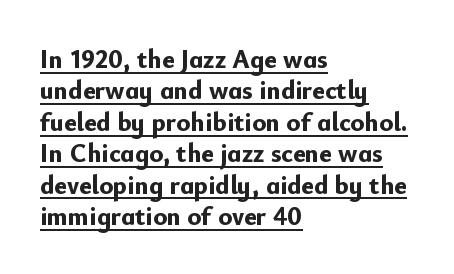
There is no visible air inserted between adjacent glyphs. Casual observation: everything's shoved over to the left. A typesetter would mark this as roman, not italic. Students, this is bold: see how much ink each stroke carries. A continuous stroke trails under the words, as in a hyperlink.
